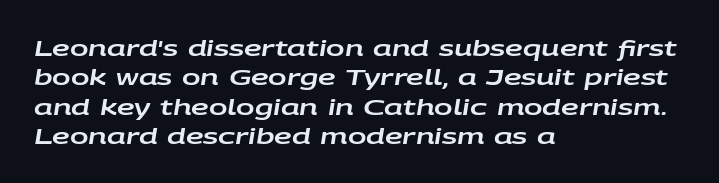
{"italic": "yes", "lean": "right", "slant_degrees": 9, "underline": "no", "align": "left", "line_spacing": "normal", "line_spacing_ratio": 1.33, "letter_spacing": "normal", "letter_spacing_em": 0.0, "glyph_px": 22}
